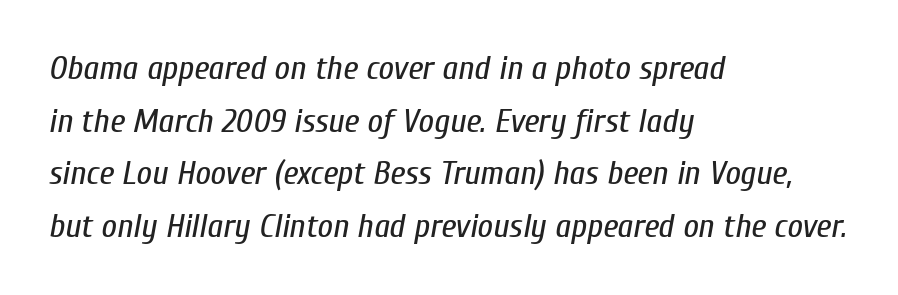
The image shows 34 px regular-weight, condensed type, italic (leaning right); set left-aligned, normal line spacing (1.55x), normal letter spacing, not underlined; low stroke contrast and a medium x-height.
